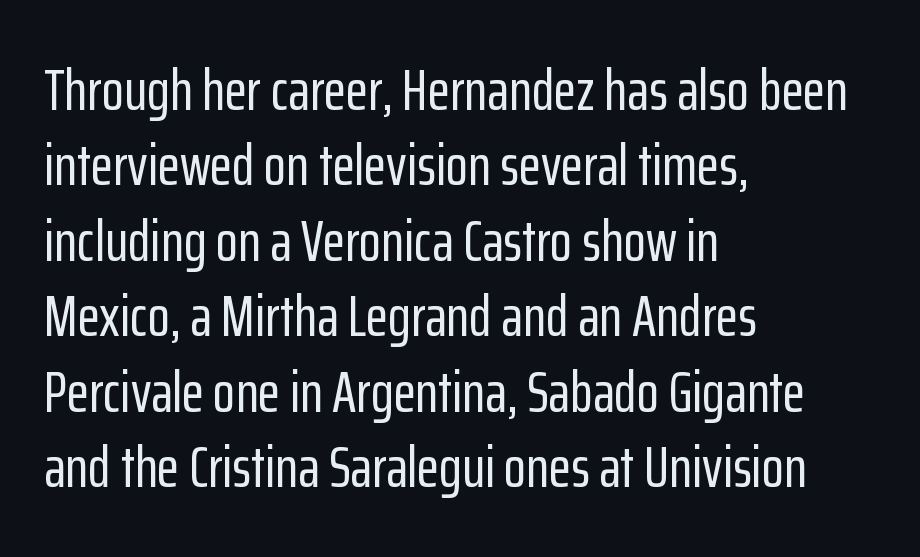
{"serif": "no", "italic": "no", "width": "condensed", "stroke_contrast": "low", "x_height": "medium", "monospaced": "no", "underline": "no", "align": "left", "line_spacing": "normal", "line_spacing_ratio": 1.3, "letter_spacing": "normal", "letter_spacing_em": 0.0, "glyph_px": 58}
